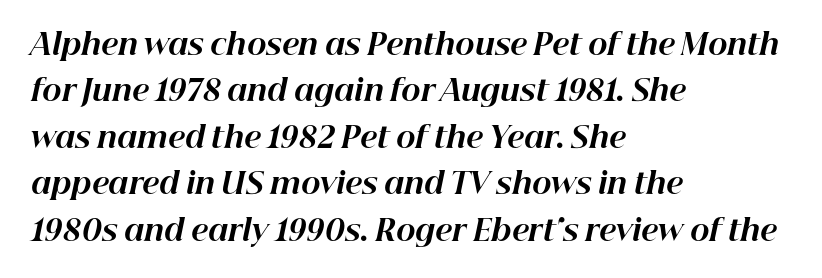
{"italic": "yes", "lean": "right", "slant_degrees": 12, "bold": "yes", "weight": "bold", "width": "normal", "stroke_contrast": "high", "x_height": "medium", "monospaced": "no", "underline": "no", "align": "left", "line_spacing": "normal", "line_spacing_ratio": 1.6, "letter_spacing": "normal", "letter_spacing_em": 0.0, "glyph_px": 29}
